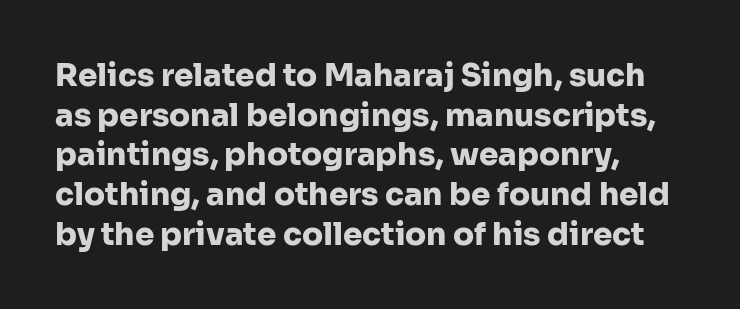
The image shows 31 px heavy sans-serif type, upright; set left-aligned, normal line spacing (1.28x), normal letter spacing, not underlined; low stroke contrast and a medium x-height.
